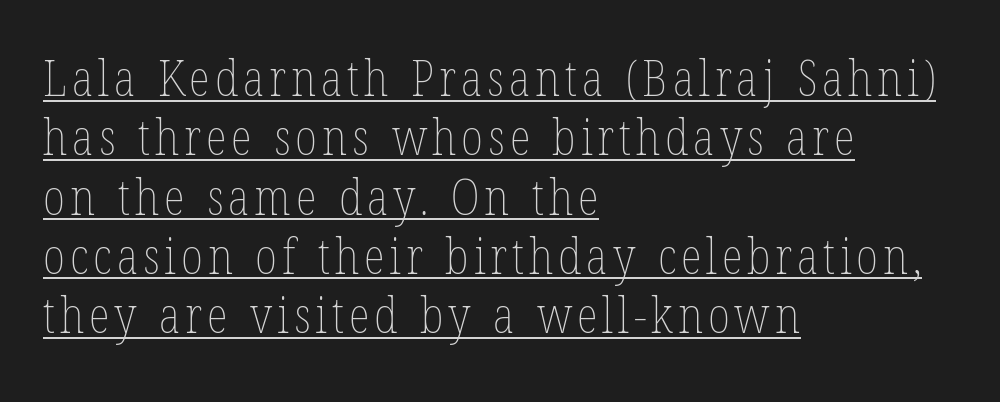
Where is the straight margin? On the left. Character widths vary here, with narrow letters taking less room than wide ones. Looks like someone drew a line under every word here. Heft: none added — not bold. The lettering stays uniformly vertical, giving the passage a roman look.
